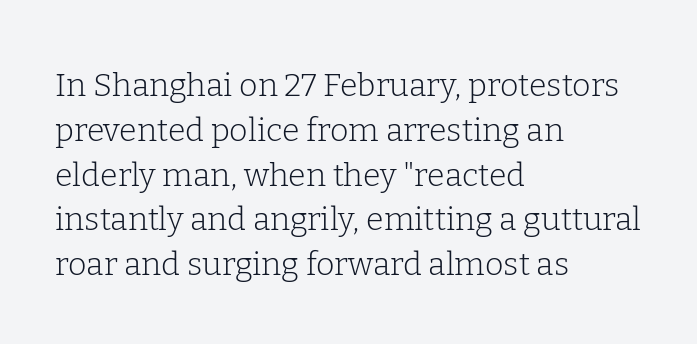
Q: Is the text bold? A: No.
Q: Is the text italic (slanted)? A: No, it is upright.
Q: Is the typeface a serif or a sans-serif typeface? A: Serif.
Q: Is the text underlined? A: No.
Q: How is the paragraph aligned? A: Left-aligned.
Q: Is the spacing between letters normal or unusually wide? A: Normal.
Q: Is the spacing between lines tight, normal or loose? A: Normal.
Q: Width (condensed, normal, or wide)? A: Normal.
Q: Stroke contrast? A: Low.
Q: x-height? A: Medium.
Q: Monospaced? A: No.
